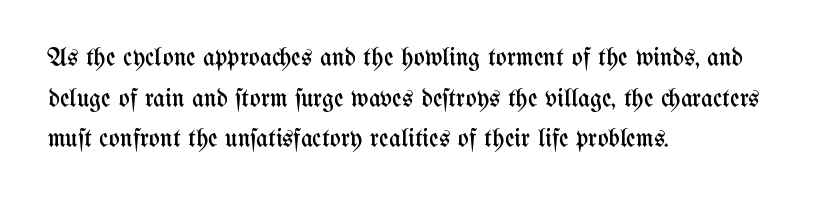
Q: Is the text bold? A: No.
Q: Is the text italic (slanted)? A: No, it is upright.
Q: Is the text underlined? A: No.
Q: How is the paragraph aligned? A: Left-aligned.
Q: Is the spacing between letters normal or unusually wide? A: Normal.
Q: Is the spacing between lines tight, normal or loose? A: Normal.
